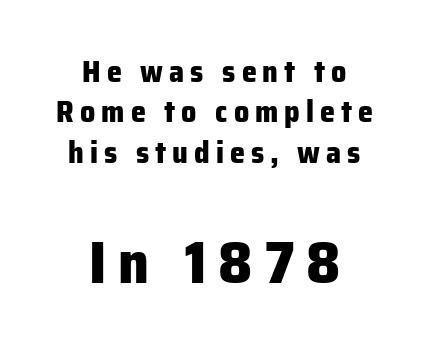
{"serif": "no", "italic": "no", "bold": "yes", "weight": "heavy", "width": "normal", "stroke_contrast": "low", "x_height": "medium", "monospaced": "no", "underline": "no", "align": "center", "line_spacing": "normal", "line_spacing_ratio": 1.35, "letter_spacing": "wide", "letter_spacing_em": 0.2, "larger_block": "second", "size_ratio": 1.97, "glyph_px": 59}
